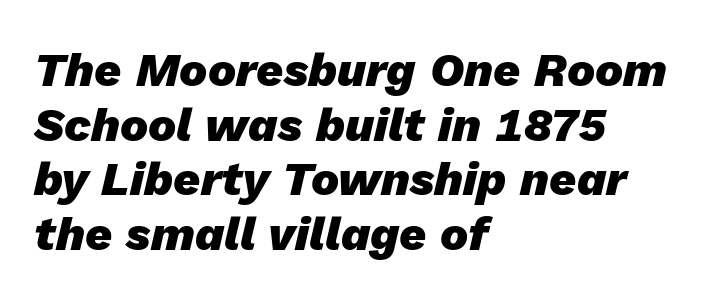
Q: Is the text bold? A: Yes.
Q: Is the text italic (slanted)? A: Yes, it leans right by about 13 degrees.
Q: Is the text underlined? A: No.
Q: How is the paragraph aligned? A: Left-aligned.
Q: Is the spacing between letters normal or unusually wide? A: Normal.
Q: Width (condensed, normal, or wide)? A: Normal.
Q: Stroke contrast? A: Low.
Q: x-height? A: Medium.
Q: Monospaced? A: No.
